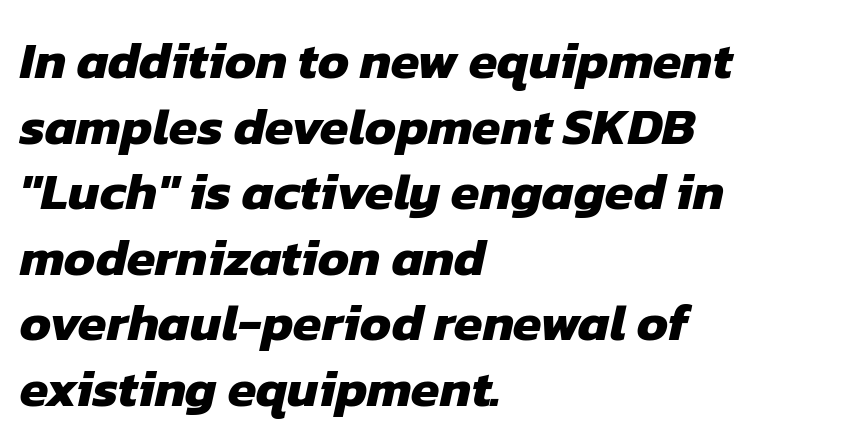
{"serif": "no", "bold": "yes", "weight": "heavy", "width": "normal", "stroke_contrast": "low", "x_height": "medium", "monospaced": "no", "underline": "no", "align": "left", "line_spacing": "normal", "line_spacing_ratio": 1.26, "letter_spacing": "normal", "letter_spacing_em": 0.0, "glyph_px": 52}
